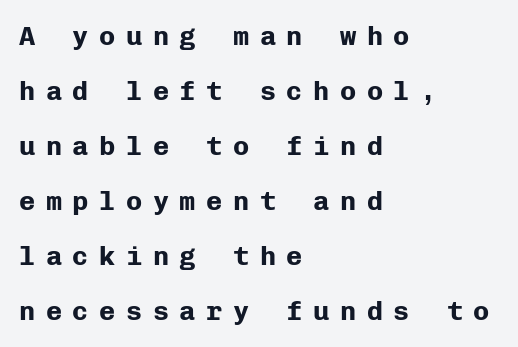
Q: Is the text bold? A: Yes.
Q: Is the text italic (slanted)? A: No, it is upright.
Q: Is the text underlined? A: No.
Q: How is the paragraph aligned? A: Left-aligned.
Q: Is the spacing between letters normal or unusually wide? A: Unusually wide.
Q: Is the spacing between lines tight, normal or loose? A: Loose.
